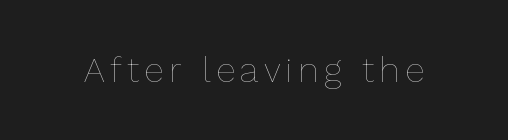
The image shows 35 px thin type, upright; set not underlined; low stroke contrast and a medium x-height.
